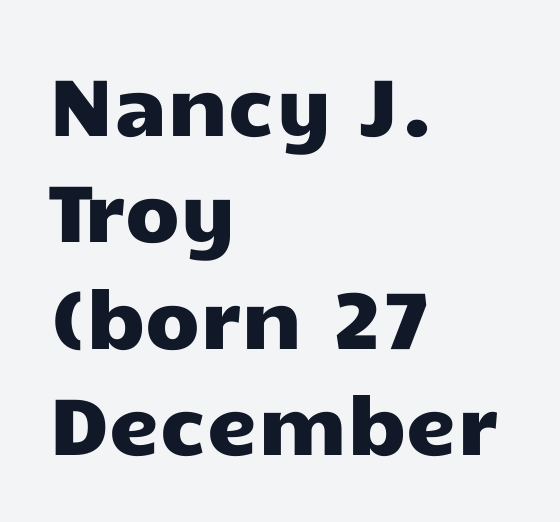
The image shows 80 px wide sans-serif type, upright; set left-aligned, normal line spacing (1.33x), normal letter spacing, not underlined; low stroke contrast and a medium x-height.
